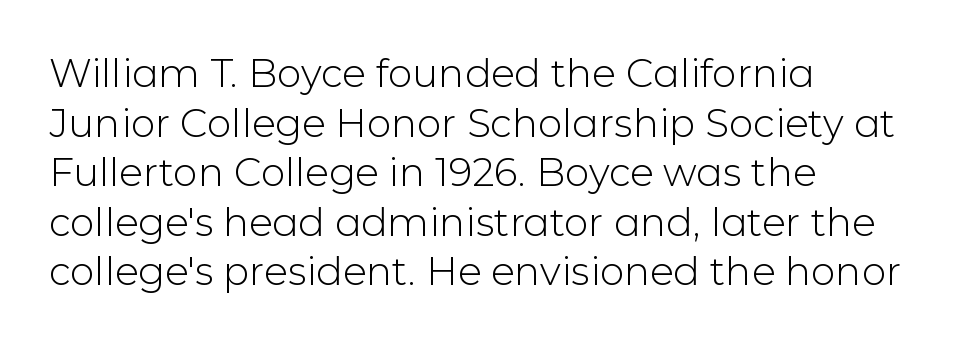
{"serif": "no", "italic": "no", "bold": "no", "weight": "light", "width": "normal", "stroke_contrast": "low", "x_height": "medium", "monospaced": "no", "underline": "no", "align": "left", "line_spacing": "normal", "line_spacing_ratio": 1.27, "letter_spacing": "normal", "letter_spacing_em": 0.0, "glyph_px": 39}
